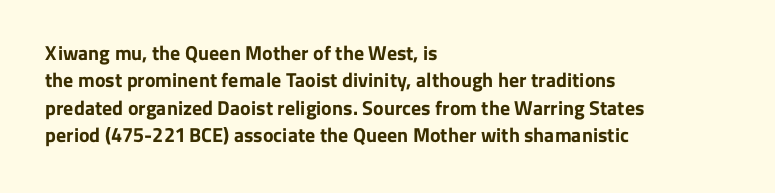
Here the glyphs are tracked normally, forming tight word shapes. The lettering stays uniformly vertical, giving the passage a roman look. The strokes are fattened all the way to bold. This sample keeps an unexceptional amount of space between lines. Underline: absent.
